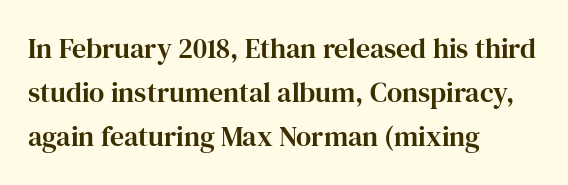
The image shows 28 px serif type, upright; set left-aligned, normal line spacing (1.58x), normal letter spacing, not underlined; high stroke contrast and a medium x-height.
